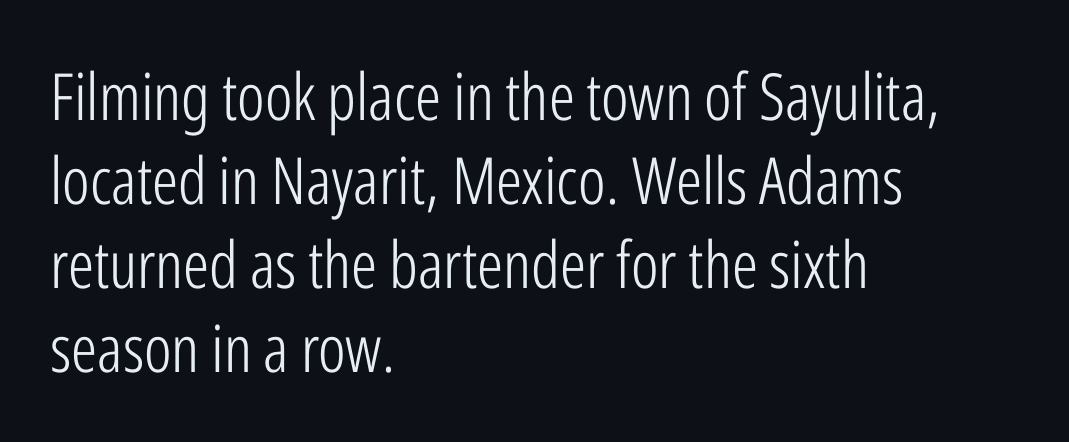
Character widths vary here, with narrow letters taking less room than wide ones. This sample uses an upright cut, with every glyph sitting square on the baseline. Which margin do the lines hug? The left one — the right edge is uneven. Classification — sans serif. Does extra space separate the letters? No, they use regular spacing.
